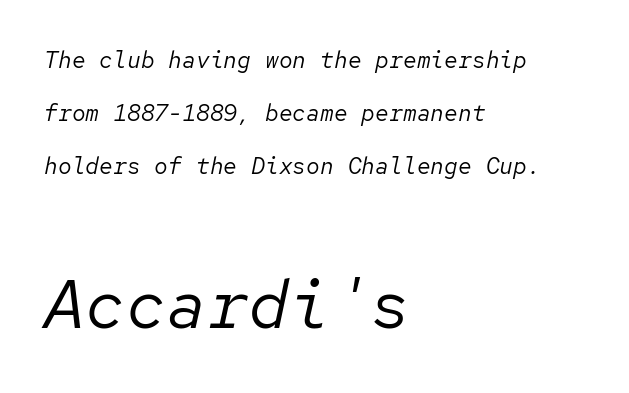
Q: Is the text bold? A: No.
Q: Is the text italic (slanted)? A: Yes, it leans right by about 12 degrees.
Q: Is the text underlined? A: No.
Q: How is the paragraph aligned? A: Left-aligned.
Q: Is the spacing between letters normal or unusually wide? A: Normal.
Q: Is the spacing between lines tight, normal or loose? A: Loose.
Q: Which block of text is set in a larger size, the first (top) or the second (bottom)? A: The second (bottom) one.
Q: Width (condensed, normal, or wide)? A: Normal.
Q: Stroke contrast? A: Low.
Q: x-height? A: Medium.
Q: Monospaced? A: Yes.
